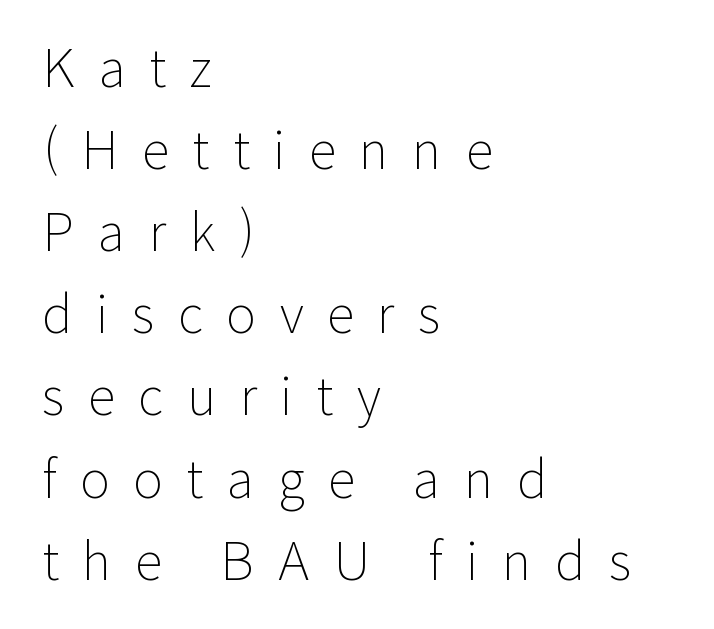
Q: Is the text bold? A: No.
Q: Is the text italic (slanted)? A: No, it is upright.
Q: Is the typeface a serif or a sans-serif typeface? A: Sans-serif.
Q: Is the text underlined? A: No.
Q: How is the paragraph aligned? A: Left-aligned.
Q: Is the spacing between letters normal or unusually wide? A: Unusually wide.
Q: Is the spacing between lines tight, normal or loose? A: Normal.
Q: Width (condensed, normal, or wide)? A: Normal.
Q: Stroke contrast? A: Low.
Q: x-height? A: Medium.
Q: Monospaced? A: No.
